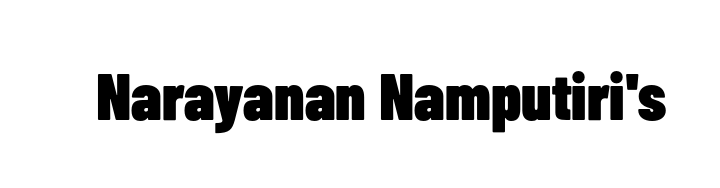
The image shows 66 px heavy, condensed sans-serif type, upright; set normal letter spacing, not underlined; low stroke contrast and a medium x-height.
